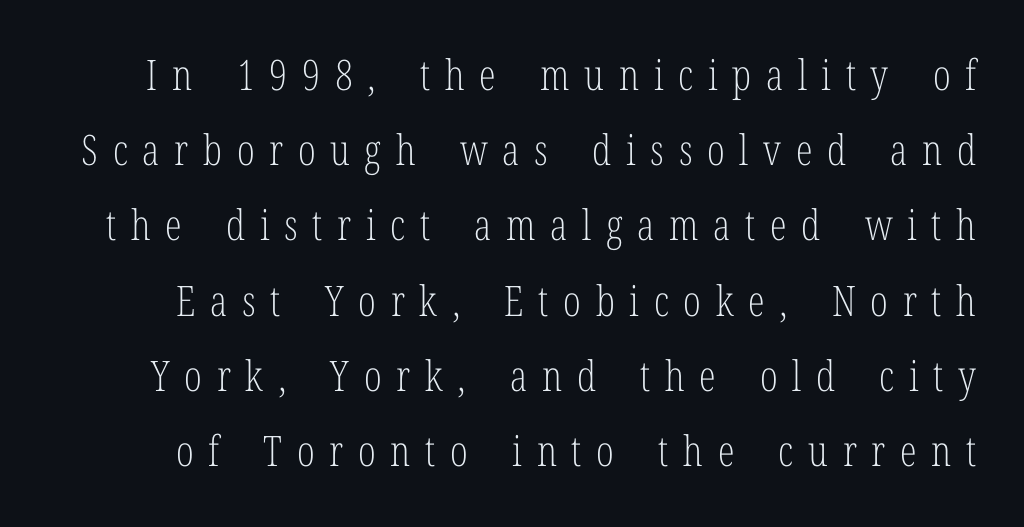
Q: Is the text bold? A: No.
Q: Is the text italic (slanted)? A: No, it is upright.
Q: Is the typeface a serif or a sans-serif typeface? A: Serif.
Q: Is the text underlined? A: No.
Q: Is the spacing between letters normal or unusually wide? A: Unusually wide.
Q: Width (condensed, normal, or wide)? A: Condensed.
Q: Stroke contrast? A: Low.
Q: x-height? A: Medium.
Q: Monospaced? A: No.
